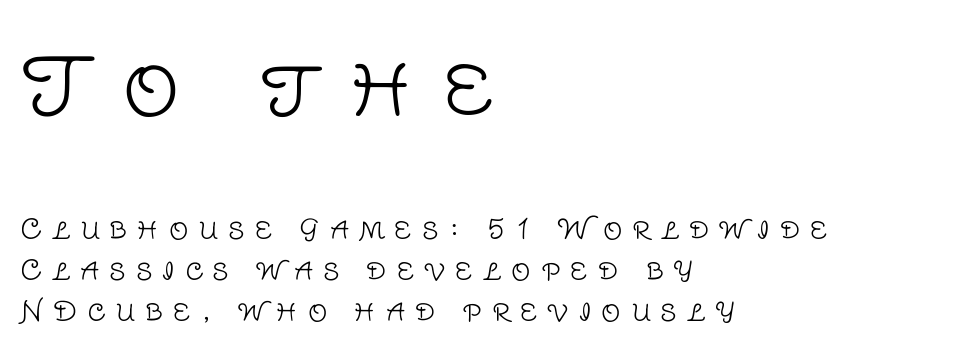
{"serif": "no", "bold": "no", "weight": "light", "width": "normal", "stroke_contrast": "low", "x_height": "large", "monospaced": "no", "underline": "no", "align": "left", "line_spacing": "normal", "line_spacing_ratio": 1.52, "letter_spacing": "wide", "letter_spacing_em": 0.37, "larger_block": "first", "size_ratio": 2.96, "glyph_px": 80}
